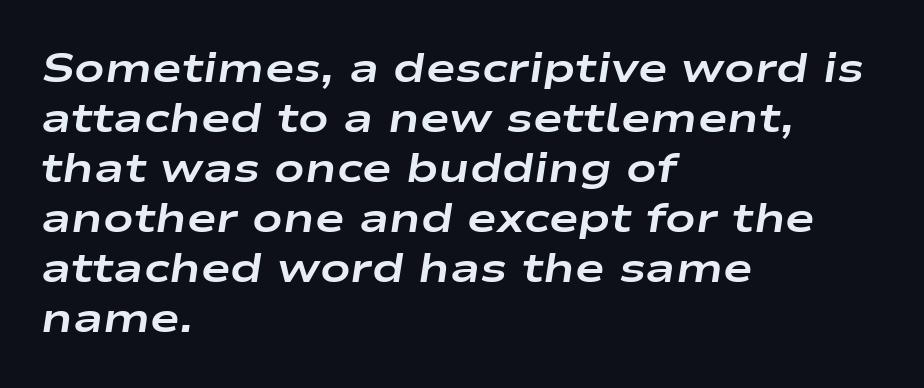
{"italic": "yes", "lean": "right", "slant_degrees": 9, "bold": "yes", "weight": "bold", "width": "wide", "stroke_contrast": "low", "x_height": "medium", "monospaced": "no", "underline": "no", "align": "left", "line_spacing": "normal", "line_spacing_ratio": 1.25, "letter_spacing": "normal", "letter_spacing_em": 0.0, "glyph_px": 40}
